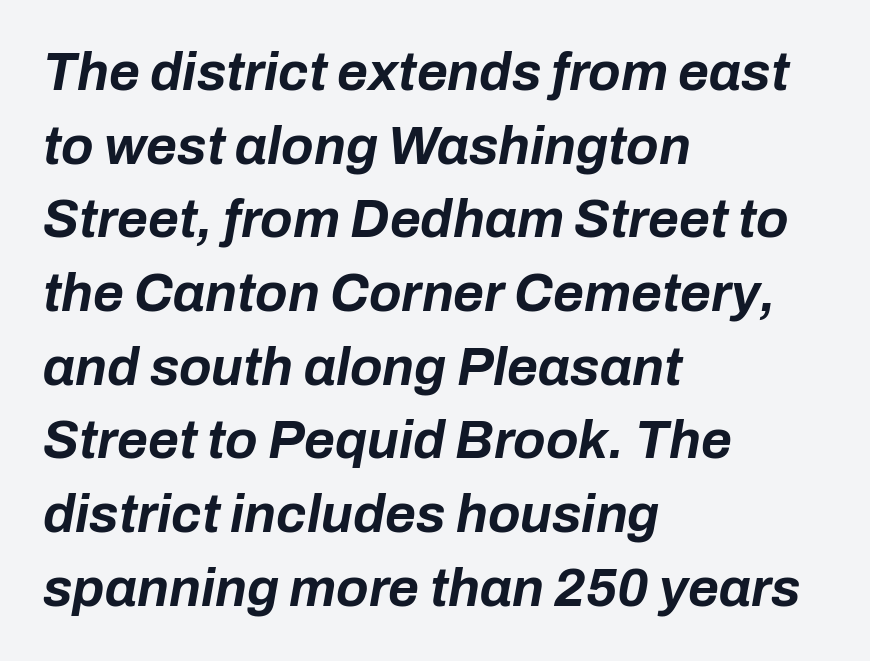
Bold? Absolutely — the strokes are thick and heavy. Character widths vary here, with narrow letters taking less room than wide ones. Horizontal alignment here is leftward, the default for most running prose. The words here are not underlined. Quick note: interline space is typical.
